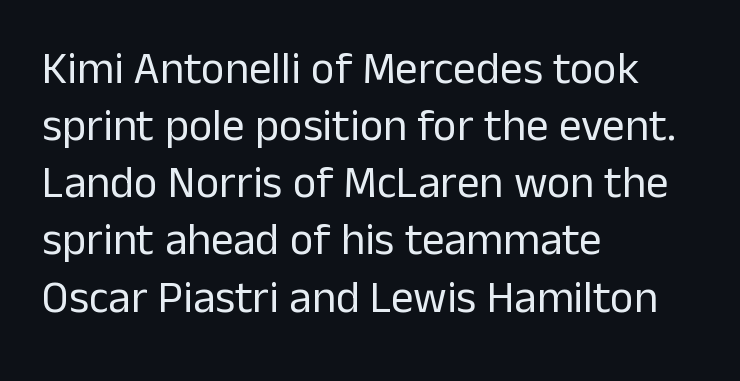
Where is the straight margin? On the left. A bare baseline throughout the passage. No heavy texture on the line: the type isn't bold. Rows of type keep a routine distance in the vertical direction.
